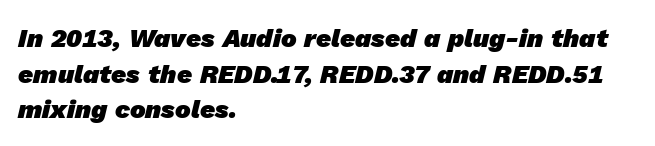
The face used here is rendered with its standard letterfit. The paragraph shown leans on its left margin. In terms of leading, this rendering sits right in the middle. The glyphs are unaccompanied by any horizontal stroke below them.
